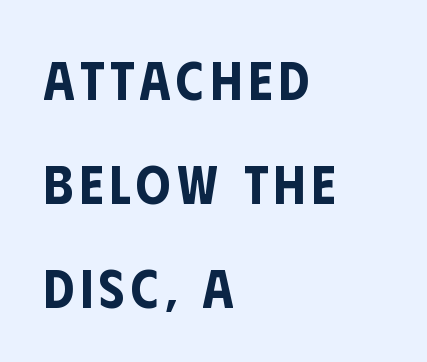
The typography opts for an upright posture over an oblique one. The letters advance in unequal steps, a hallmark of proportional type. Check the space under the baseline: it is left empty. Line beginnings align vertically; line endings do not.
